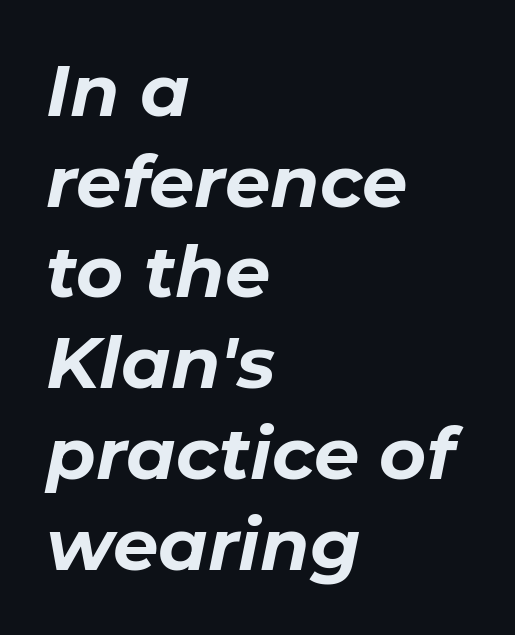
Q: Is the text bold? A: Yes.
Q: Is the text italic (slanted)? A: Yes, it leans right by about 11 degrees.
Q: Is the text underlined? A: No.
Q: How is the paragraph aligned? A: Left-aligned.
Q: Is the spacing between letters normal or unusually wide? A: Normal.
Q: Is the spacing between lines tight, normal or loose? A: Normal.
Q: Width (condensed, normal, or wide)? A: Normal.
Q: Stroke contrast? A: Low.
Q: x-height? A: Medium.
Q: Monospaced? A: No.
